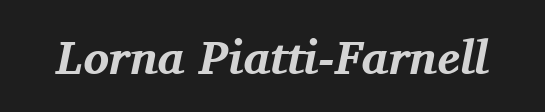
{"serif": "yes", "italic": "yes", "lean": "right", "slant_degrees": 11, "bold": "yes", "weight": "bold", "width": "normal", "stroke_contrast": "medium", "x_height": "medium", "monospaced": "no", "underline": "no", "letter_spacing": "normal", "letter_spacing_em": 0.0, "glyph_px": 48}
